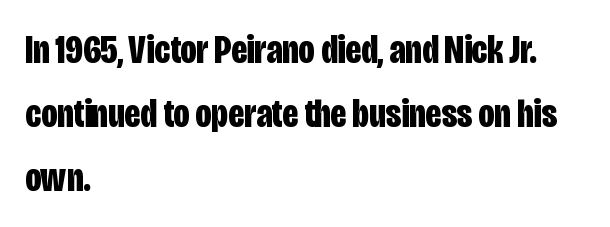
The image shows 40 px bold, condensed sans-serif type, upright; set left-aligned, normal line spacing (1.6x), normal letter spacing, not underlined; low stroke contrast and a large x-height.
